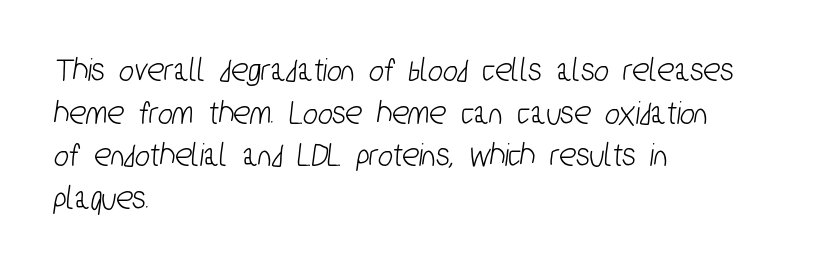
{"serif": "no", "width": "condensed", "stroke_contrast": "low", "x_height": "medium", "monospaced": "no", "underline": "no", "align": "left", "line_spacing_ratio": 1.22, "letter_spacing": "normal", "letter_spacing_em": 0.0, "glyph_px": 35}
